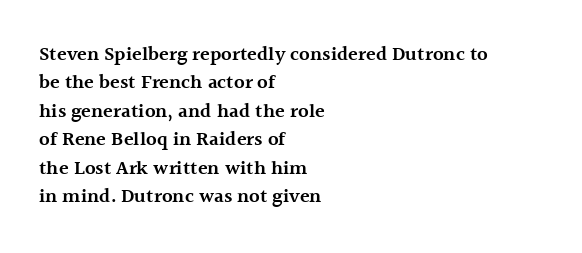
The strokes are fattened partway — semibold, not bold. The typesetter chose a ragged-right arrangement here. The letters sit at their default tracking, neither squeezed nor spread. If you measured baseline to baseline, you'd find a middling distance. The font's upright variant was chosen for this text.
